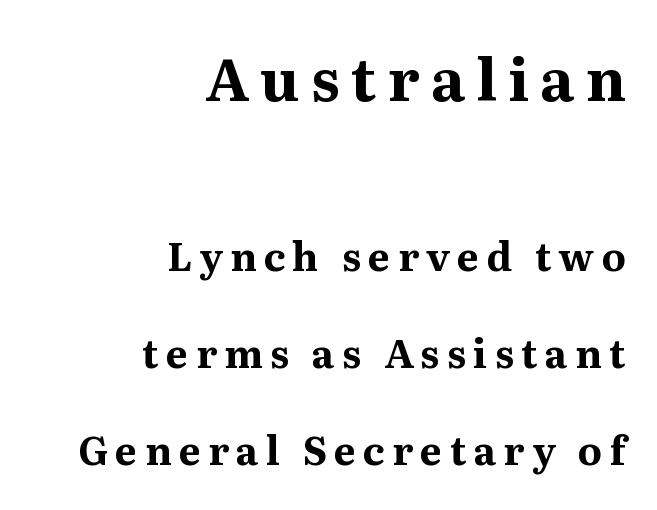
Q: Is the text bold? A: Yes.
Q: Is the text italic (slanted)? A: No, it is upright.
Q: Is the typeface a serif or a sans-serif typeface? A: Serif.
Q: Is the text underlined? A: No.
Q: How is the paragraph aligned? A: Right-aligned.
Q: Is the spacing between lines tight, normal or loose? A: Loose.
Q: Which block of text is set in a larger size, the first (top) or the second (bottom)? A: The first (top) one.
Q: Width (condensed, normal, or wide)? A: Normal.
Q: Stroke contrast? A: Medium.
Q: x-height? A: Medium.
Q: Monospaced? A: No.
